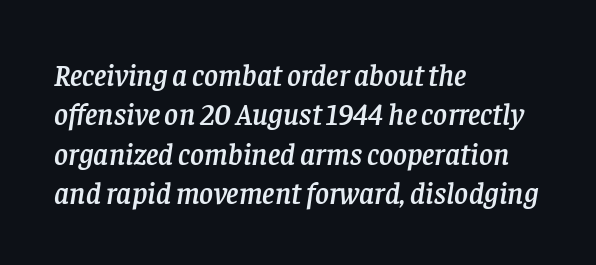
Q: Is the text italic (slanted)? A: Yes, it leans right by about 8 degrees.
Q: Is the typeface a serif or a sans-serif typeface? A: Serif.
Q: Is the text underlined? A: No.
Q: How is the paragraph aligned? A: Left-aligned.
Q: Is the spacing between letters normal or unusually wide? A: Normal.
Q: Is the spacing between lines tight, normal or loose? A: Normal.
Q: Width (condensed, normal, or wide)? A: Normal.
Q: Stroke contrast? A: Low.
Q: x-height? A: Large.
Q: Monospaced? A: No.
